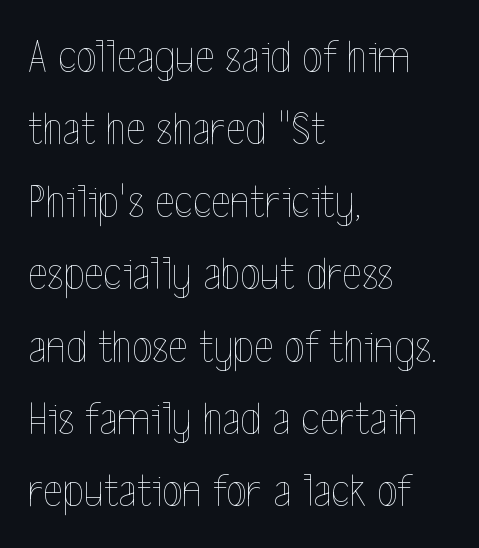
Q: Is the text bold? A: No.
Q: Is the text italic (slanted)? A: No, it is upright.
Q: Is the text underlined? A: No.
Q: How is the paragraph aligned? A: Left-aligned.
Q: Is the spacing between letters normal or unusually wide? A: Normal.
Q: Is the spacing between lines tight, normal or loose? A: Normal.
Q: Width (condensed, normal, or wide)? A: Condensed.
Q: x-height? A: Medium.
Q: Monospaced? A: No.
